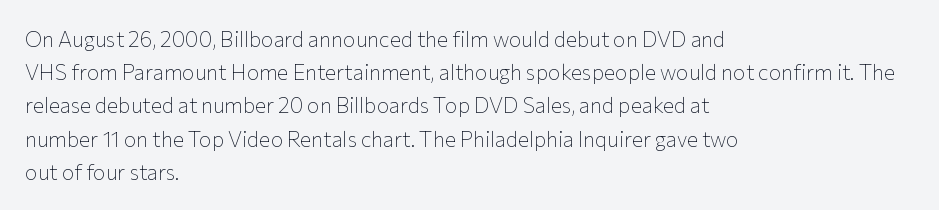
Q: Is the text bold? A: No.
Q: Is the text italic (slanted)? A: No, it is upright.
Q: Is the text underlined? A: No.
Q: How is the paragraph aligned? A: Left-aligned.
Q: Is the spacing between letters normal or unusually wide? A: Normal.
Q: Is the spacing between lines tight, normal or loose? A: Normal.
